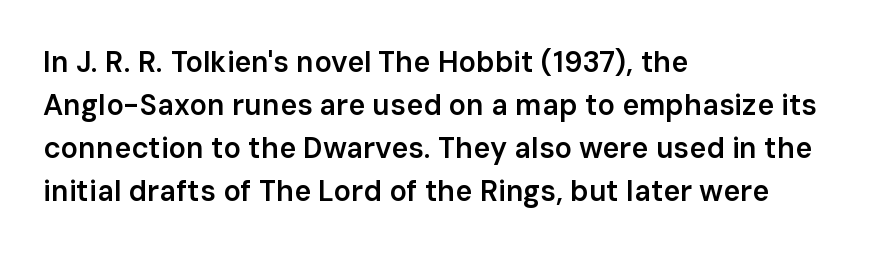
Anything drawn beneath the words? Only blank space. Serifs: no, the terminals of the letterforms are clean. These lines were composed using upright roman letters. Vertical spacing — default. The face used here is a semibold: visibly heavier than regular, lighter than bold.
